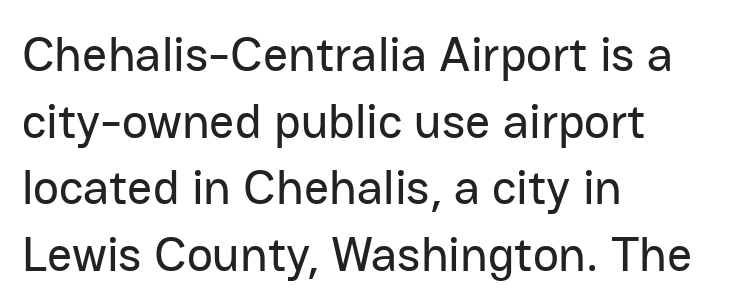
The passage is arranged the way most books set body copy — flush left. Descenders are the only things crossing below the line. Examine the stroke ends and you'll find no serifs. Characters remain perfectly vertical along every line.
